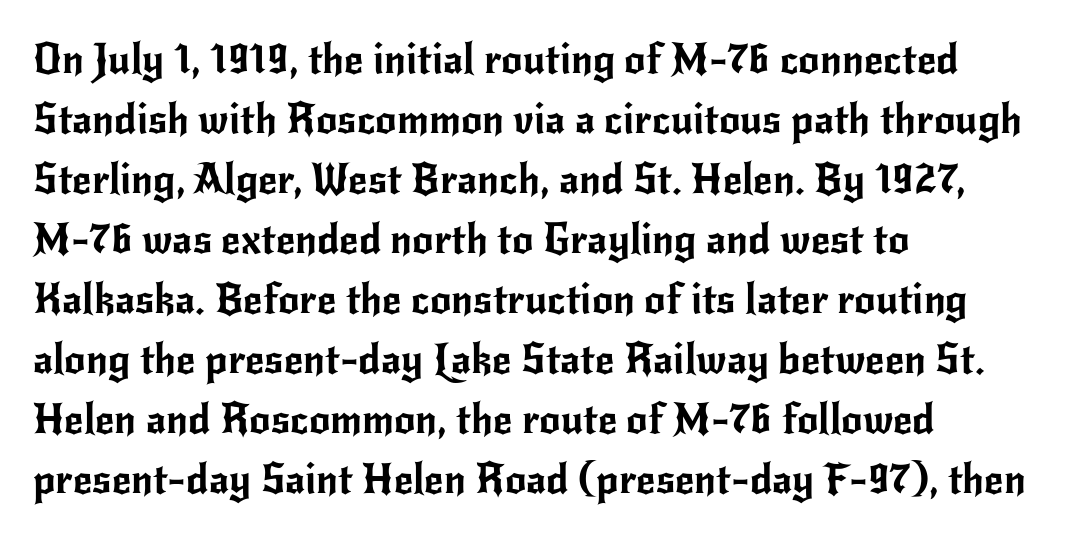
Line spacing here is normal. Quick note: underline off. Nothing sits at the stroke ends, so this counts as sans-serif. Line beginnings align vertically; line endings do not. Note the varied advance widths — an 'i' is clearly narrower than an 'm'. Each word holds together tightly as a unit, with standard inter-letter gaps.
